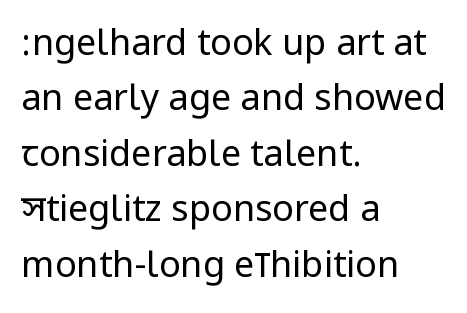
The image shows 36 px regular-weight, condensed sans-serif type, upright; set left-aligned, normal line spacing (1.54x), normal letter spacing, not underlined; low stroke contrast.
